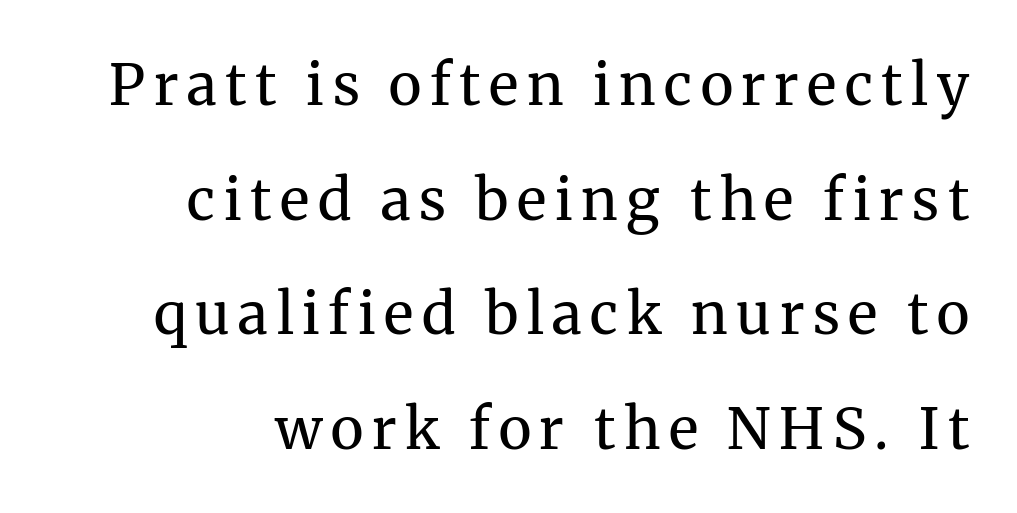
The image shows 57 px regular-weight serif type, upright; set right-aligned, loose line spacing (2.01x), not underlined; medium stroke contrast and a medium x-height.
